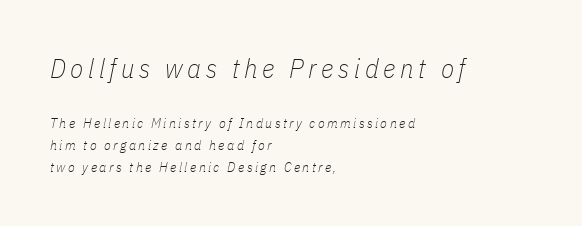
{"italic": "yes", "lean": "right", "slant_degrees": 11, "bold": "no", "underline": "no", "align": "left", "line_spacing": "normal", "line_spacing_ratio": 1.55, "larger_block": "first", "size_ratio": 1.93, "glyph_px": 27}
